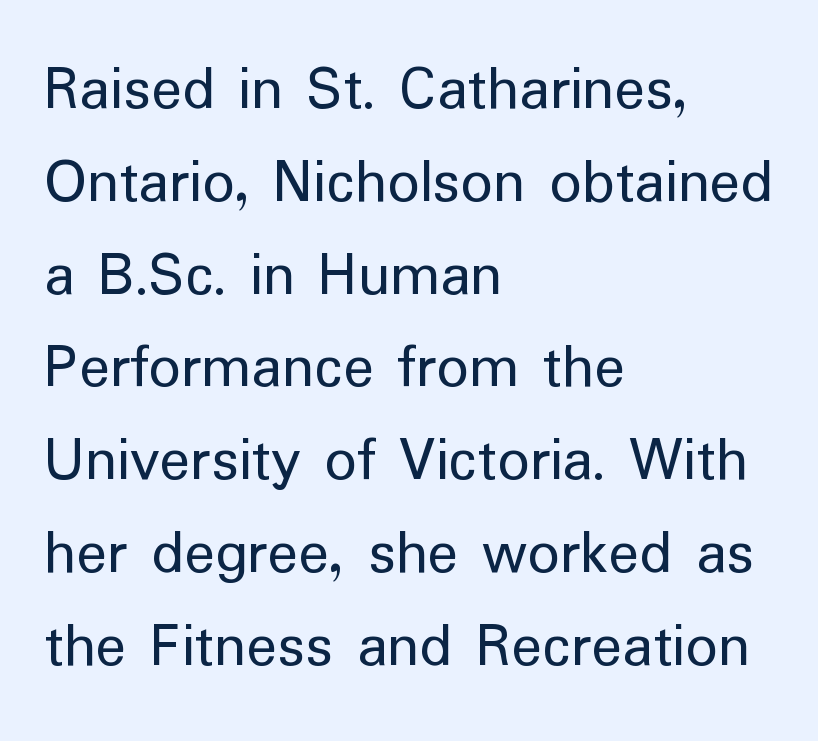
{"serif": "no", "italic": "no", "bold": "no", "weight": "regular", "width": "normal", "stroke_contrast": "low", "x_height": "medium", "monospaced": "no", "underline": "no", "align": "left", "line_spacing": "normal", "line_spacing_ratio": 1.45, "letter_spacing": "normal", "letter_spacing_em": 0.0, "glyph_px": 64}
